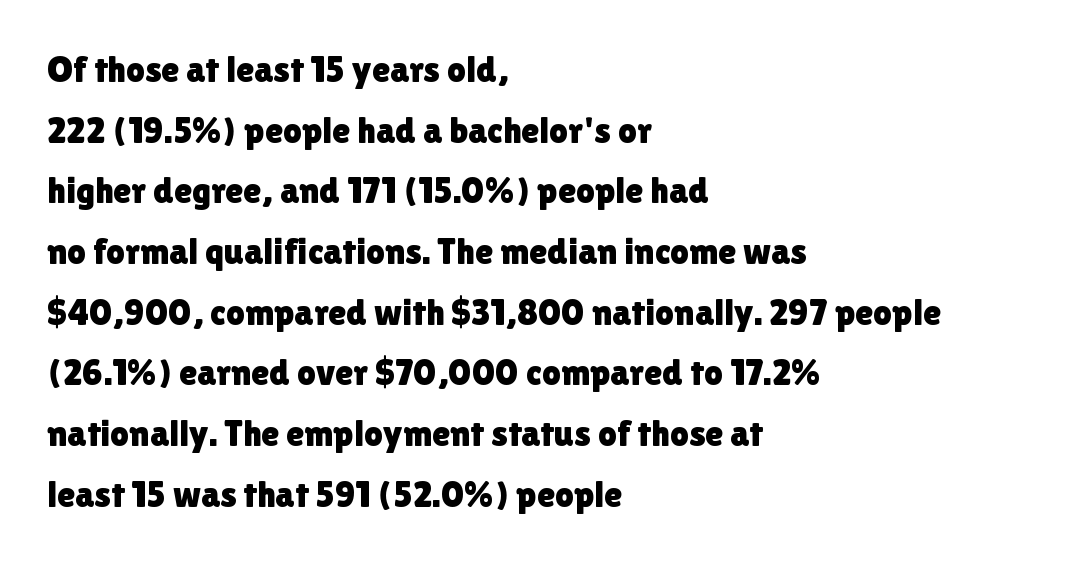
{"serif": "no", "italic": "no", "width": "normal", "stroke_contrast": "low", "x_height": "medium", "monospaced": "no", "underline": "no", "align": "left", "line_spacing": "normal", "line_spacing_ratio": 1.64, "letter_spacing": "normal", "letter_spacing_em": 0.0, "glyph_px": 37}
